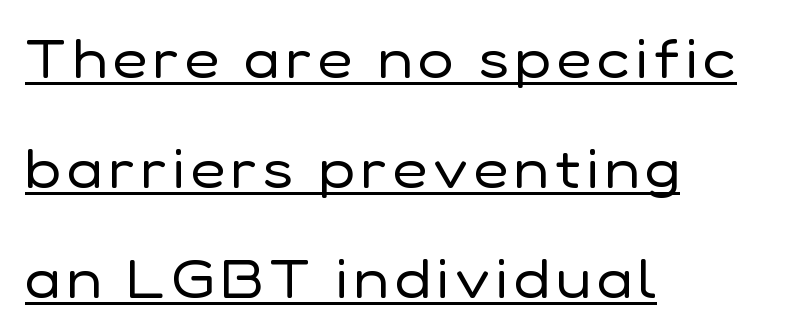
Look at the bottom of the vertical strokes: they stop flat, with no serifs. Widely set lines give the paragraph a tall, airy silhouette. The typeface has the unassuming heft of standard copy or less. The rendering uses natural spacing where letterforms have individual widths. A classic flush-left, rag-right setting is used for this passage. Unlike italic type, these characters show no tilt at all.
